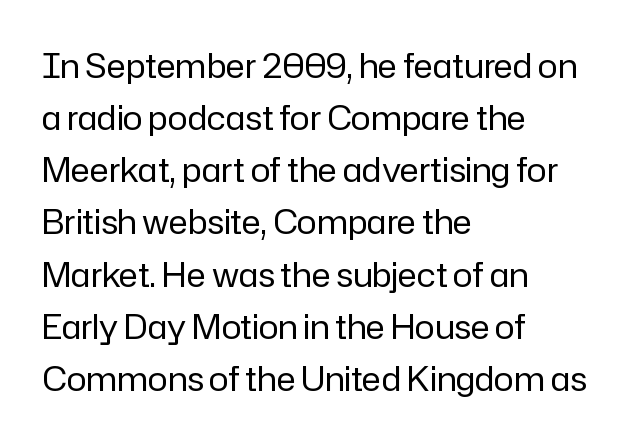
Anything drawn beneath the words? Only blank space. Caption: multi-line text, flush left, ragged right. Is this a fixed-width face? No — the glyphs have proportional, varying widths. The passage shown stacks its lines at a standard gap. Italic: no, the glyphs are upright roman.
